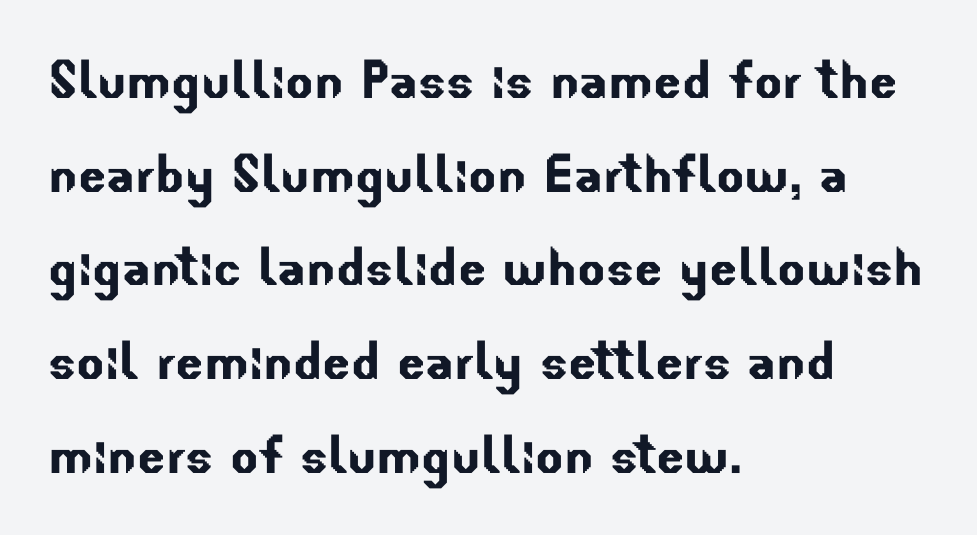
The image shows 66 px sans-serif type; set left-aligned, normal line spacing (1.42x), normal letter spacing, not underlined; low stroke contrast and a small x-height.
